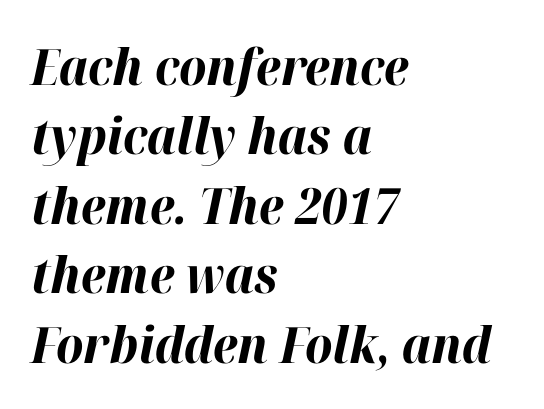
The image shows 50 px bold type, italic (leaning right); set left-aligned, normal line spacing (1.39x), normal letter spacing, not underlined; high stroke contrast and a medium x-height.
